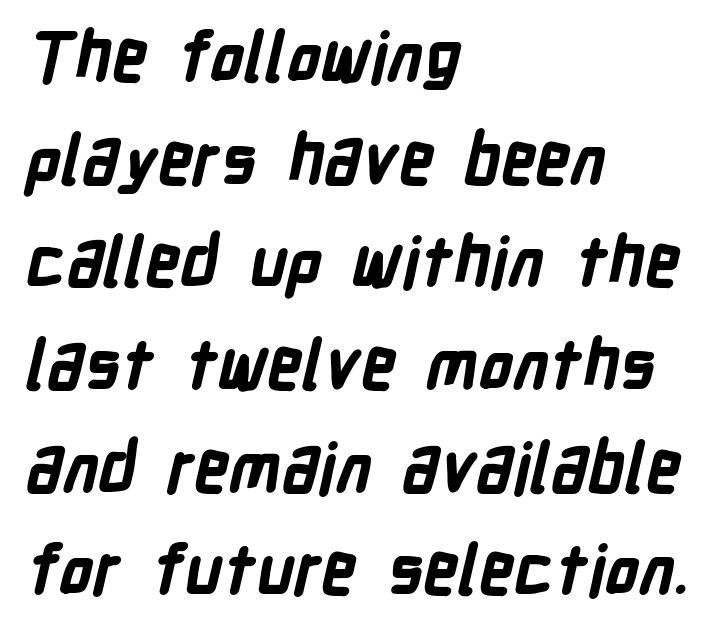
Q: Is the text bold? A: Yes.
Q: Is the typeface a serif or a sans-serif typeface? A: Sans-serif.
Q: Is the text underlined? A: No.
Q: How is the paragraph aligned? A: Left-aligned.
Q: Is the spacing between letters normal or unusually wide? A: Normal.
Q: Is the spacing between lines tight, normal or loose? A: Normal.
Q: Width (condensed, normal, or wide)? A: Condensed.
Q: Stroke contrast? A: Low.
Q: x-height? A: Medium.
Q: Monospaced? A: No.
